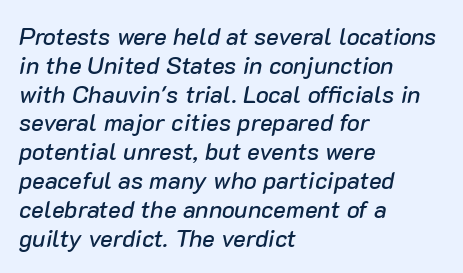
Q: Is the text italic (slanted)? A: Yes, it leans right by about 10 degrees.
Q: Is the text underlined? A: No.
Q: How is the paragraph aligned? A: Left-aligned.
Q: Is the spacing between letters normal or unusually wide? A: Normal.
